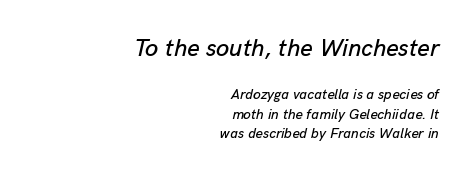
Q: Is the text italic (slanted)? A: Yes, it leans right by about 13 degrees.
Q: Is the text underlined? A: No.
Q: How is the paragraph aligned? A: Right-aligned.
Q: Is the spacing between letters normal or unusually wide? A: Normal.
Q: Is the spacing between lines tight, normal or loose? A: Normal.
Q: Which block of text is set in a larger size, the first (top) or the second (bottom)? A: The first (top) one.
